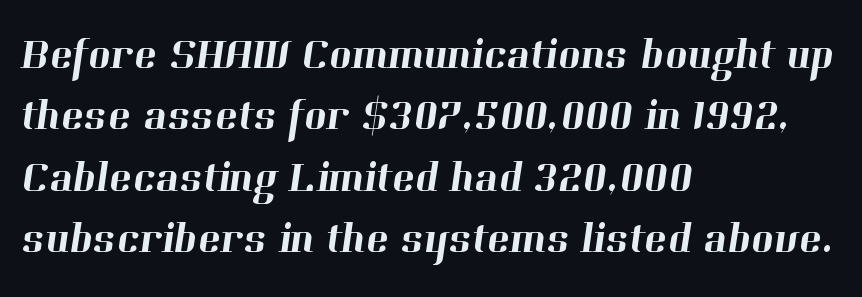
The image shows 43 px serif type; set left-aligned, normal line spacing (1.43x), normal letter spacing, not underlined; high stroke contrast and a medium x-height.
